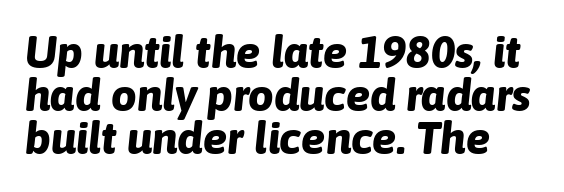
{"italic": "yes", "lean": "right", "slant_degrees": 6, "bold": "yes", "weight": "bold", "width": "normal", "stroke_contrast": "low", "x_height": "medium", "monospaced": "no", "underline": "no", "line_spacing": "tight", "line_spacing_ratio": 0.96, "letter_spacing": "normal", "letter_spacing_em": 0.0, "glyph_px": 45}
